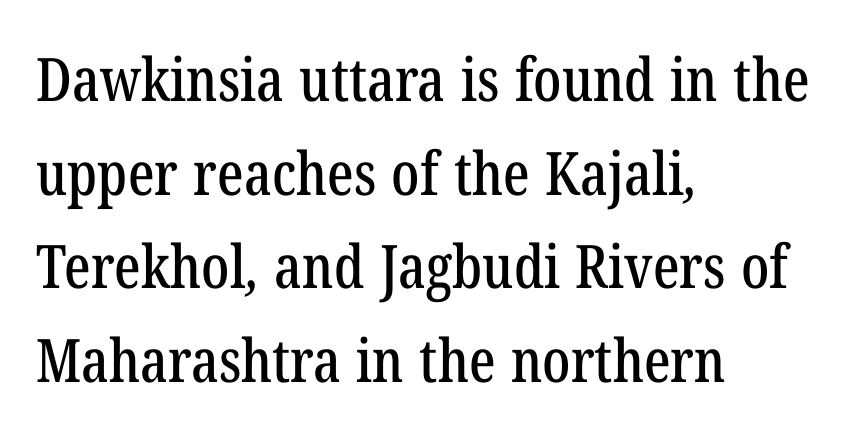
The image shows 60 px condensed serif type; set left-aligned, normal line spacing (1.56x), normal letter spacing, not underlined; low stroke contrast and a medium x-height.
